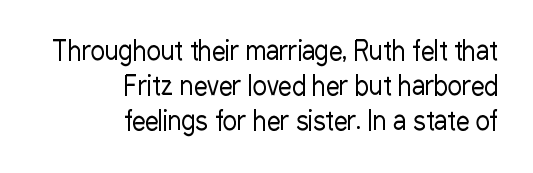
In terms of leading, this rendering sits right in the middle. No italicization has been applied; the sample stays upright. This rendering features lettering with no underline. The paragraph shown leans on its right margin. Standard letterfit; no display-style spreading of the glyphs. Stroke thickness stays within the range of a standard reading face or lighter.
